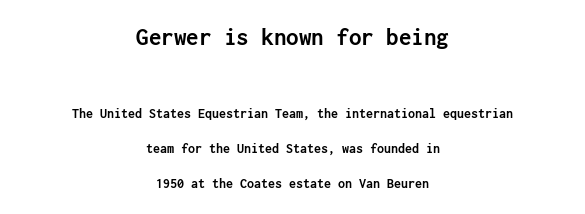
{"italic": "no", "bold": "yes", "underline": "no", "align": "center", "line_spacing": "loose", "line_spacing_ratio": 2.49, "letter_spacing": "normal", "letter_spacing_em": 0.0, "larger_block": "first", "size_ratio": 1.79, "glyph_px": 25}
